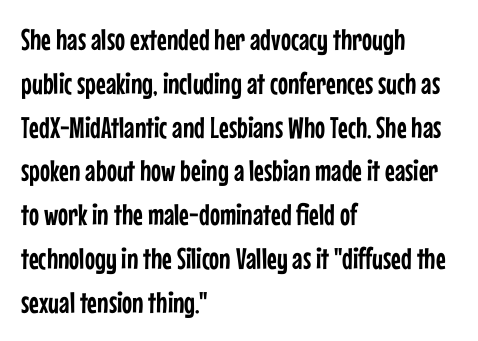
The image shows 30 px condensed sans-serif type, upright; set left-aligned, normal line spacing (1.46x), normal letter spacing, not underlined; low stroke contrast and a medium x-height.
